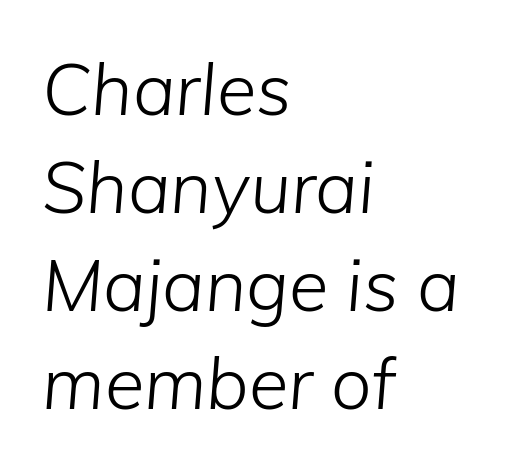
The typesetter chose a ragged-right arrangement here. Each letter keeps its own natural width here, so spacing adapts to shape. The passage shown stacks its lines at a standard gap. Bold? No — there's no thickening of the strokes. Decoration check: the copy has no underline.
